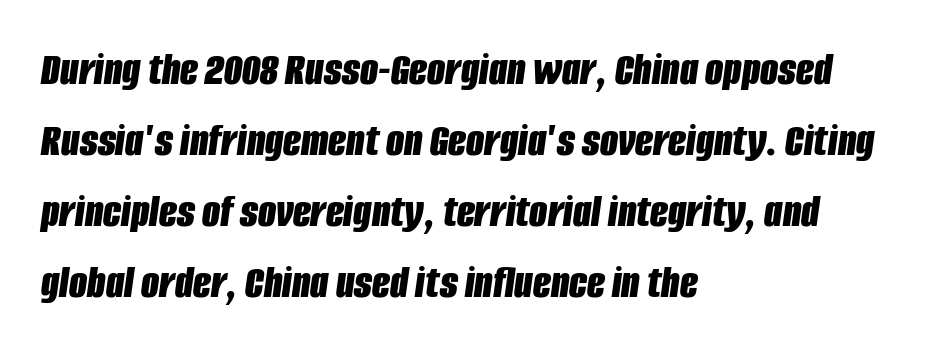
{"italic": "yes", "lean": "right", "slant_degrees": 8, "bold": "yes", "weight": "bold", "width": "condensed", "stroke_contrast": "low", "x_height": "large", "monospaced": "no", "underline": "no", "align": "left", "line_spacing": "normal", "line_spacing_ratio": 1.51, "letter_spacing": "normal", "letter_spacing_em": 0.0, "glyph_px": 47}
